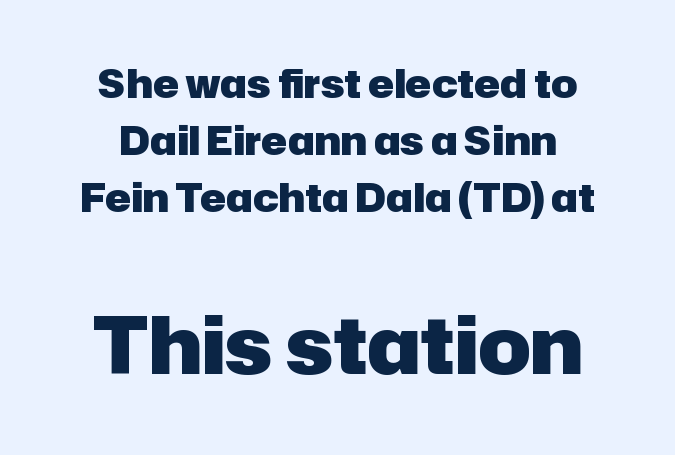
Q: Is the text bold? A: Yes.
Q: Is the text italic (slanted)? A: No, it is upright.
Q: Is the typeface a serif or a sans-serif typeface? A: Sans-serif.
Q: Is the text underlined? A: No.
Q: How is the paragraph aligned? A: Centered.
Q: Is the spacing between letters normal or unusually wide? A: Normal.
Q: Is the spacing between lines tight, normal or loose? A: Normal.
Q: Which block of text is set in a larger size, the first (top) or the second (bottom)? A: The second (bottom) one.
Q: Width (condensed, normal, or wide)? A: Normal.
Q: Stroke contrast? A: Low.
Q: x-height? A: Medium.
Q: Monospaced? A: No.
